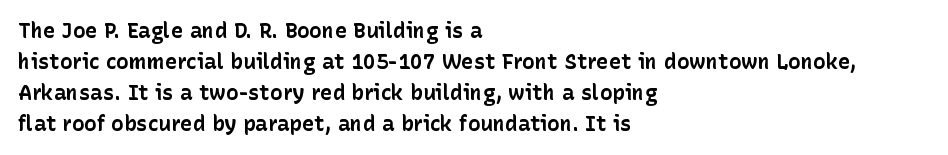
Q: Is the text bold? A: Yes.
Q: Is the text italic (slanted)? A: No, it is upright.
Q: Is the text underlined? A: No.
Q: How is the paragraph aligned? A: Left-aligned.
Q: Is the spacing between letters normal or unusually wide? A: Normal.
Q: Is the spacing between lines tight, normal or loose? A: Normal.
